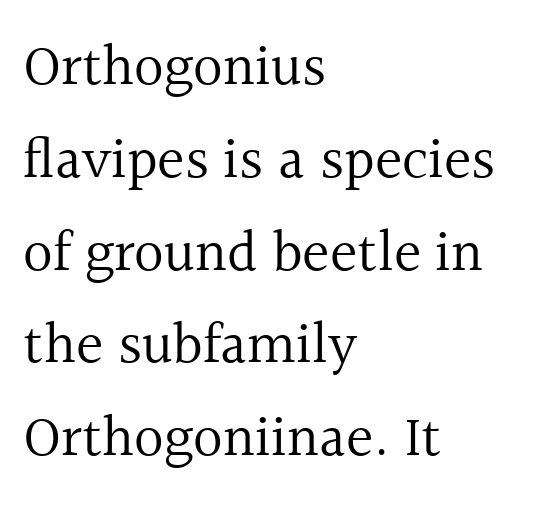
The image shows 58 px regular-weight serif type, upright; set left-aligned, normal line spacing (1.6x), normal letter spacing, not underlined; a medium x-height.
